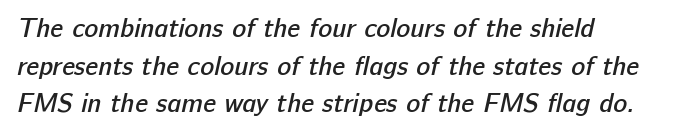
The image shows 26 px text type; set left-aligned, normal line spacing (1.45x), normal letter spacing, not underlined.
